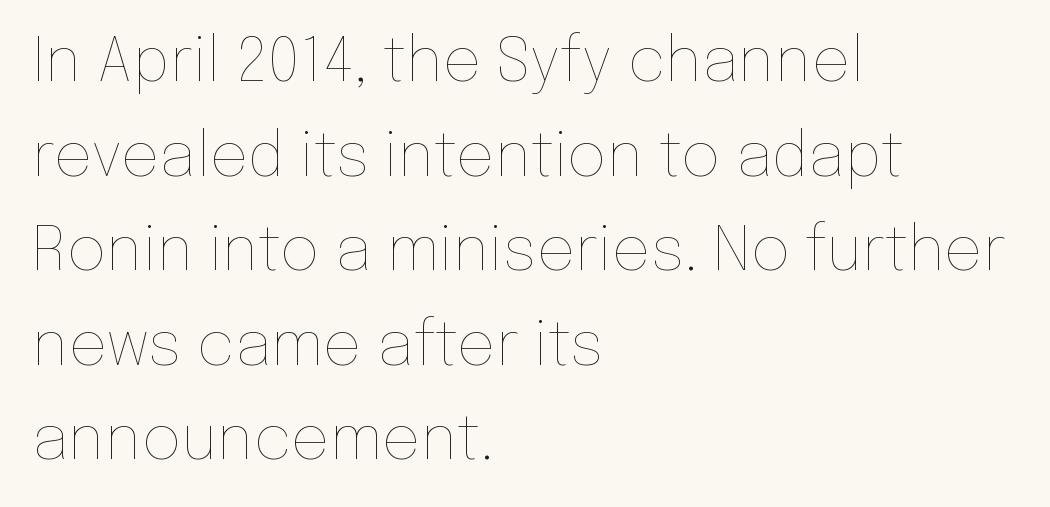
No extra ink here — the face is not bold. Horizontal alignment here is leftward, the default for most running prose. The type is set solid horizontally, with unmodified tracking. The letters advance in unequal steps, a hallmark of proportional type. This is roman type, the default non-slanted kind.
